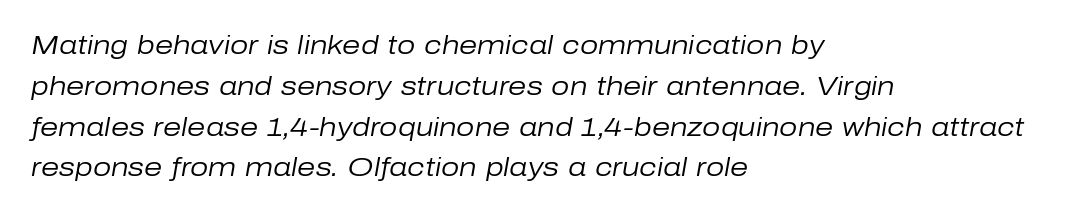
Evenly set lines give the paragraph a standard silhouette. Only glyphs here, with clear space below each row. How are the letters spaced? Ordinarily, with no added tracking. Weight class: somewhere from thin through regular. The typography opts for an oblique posture over an upright one. Where is the straight margin? On the left.
